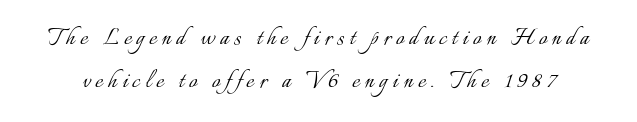
Q: Is the text bold? A: No.
Q: Is the text italic (slanted)? A: Yes.
Q: Is the text underlined? A: No.
Q: Is the spacing between lines tight, normal or loose? A: Normal.
Q: Width (condensed, normal, or wide)? A: Normal.
Q: Stroke contrast? A: Low.
Q: x-height? A: Small.
Q: Monospaced? A: No.
